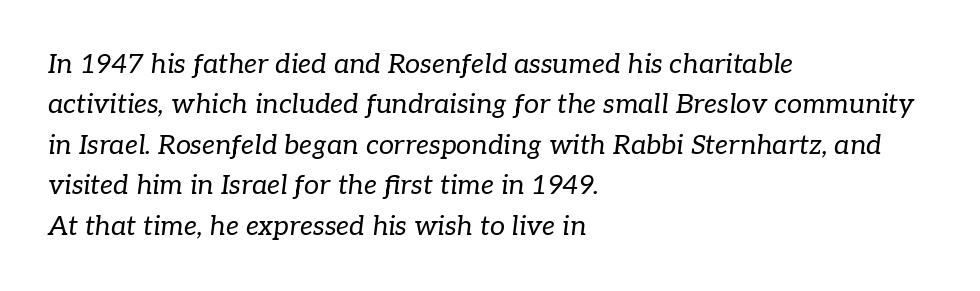
The image shows 27 px text type, italic (leaning right); set left-aligned, normal line spacing (1.5x), normal letter spacing, not underlined.
